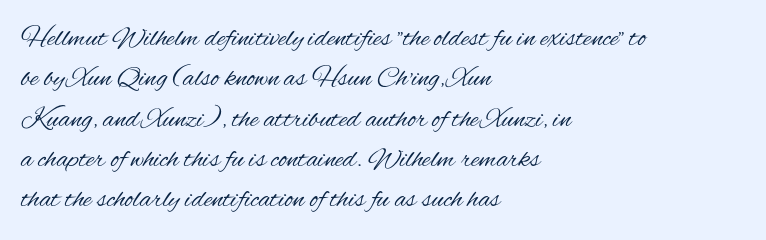
{"serif": "no", "bold": "no", "weight": "regular", "width": "condensed", "stroke_contrast": "medium", "x_height": "small", "monospaced": "no", "underline": "no", "align": "left", "line_spacing": "normal", "line_spacing_ratio": 1.44, "letter_spacing": "normal", "letter_spacing_em": 0.0, "glyph_px": 28}
